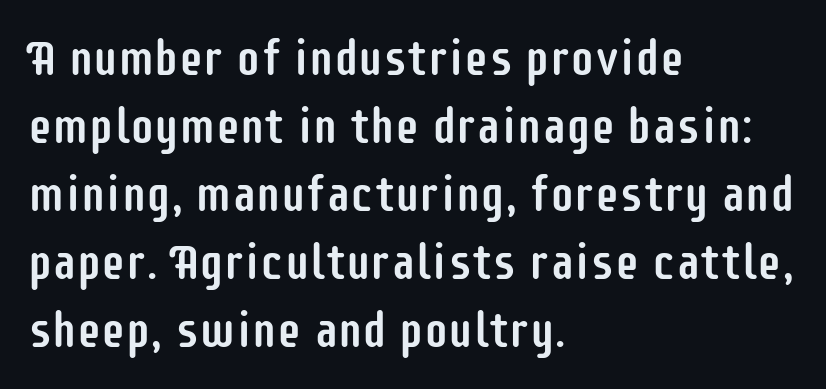
Leftover space on each line is placed entirely after the last word. Varying glyph widths throughout — classic text-font behaviour. Honestly, the row spacing looks completely unremarkable. Quick note: not italic, upright.
